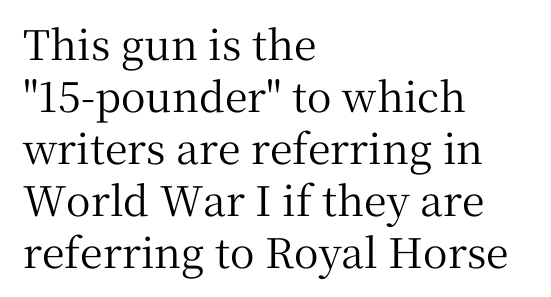
{"serif": "yes", "italic": "no", "width": "normal", "stroke_contrast": "medium", "x_height": "medium", "monospaced": "no", "underline": "no", "align": "left", "line_spacing": "normal", "line_spacing_ratio": 1.27, "letter_spacing": "normal", "letter_spacing_em": 0.0, "glyph_px": 41}
